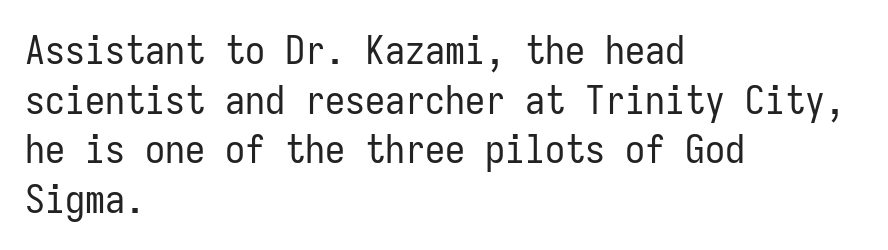
{"serif": "no", "italic": "no", "bold": "no", "weight": "regular", "width": "condensed", "stroke_contrast": "low", "x_height": "medium", "monospaced": "yes", "underline": "no", "align": "left", "line_spacing_ratio": 1.24, "letter_spacing": "normal", "letter_spacing_em": 0.0, "glyph_px": 40}
